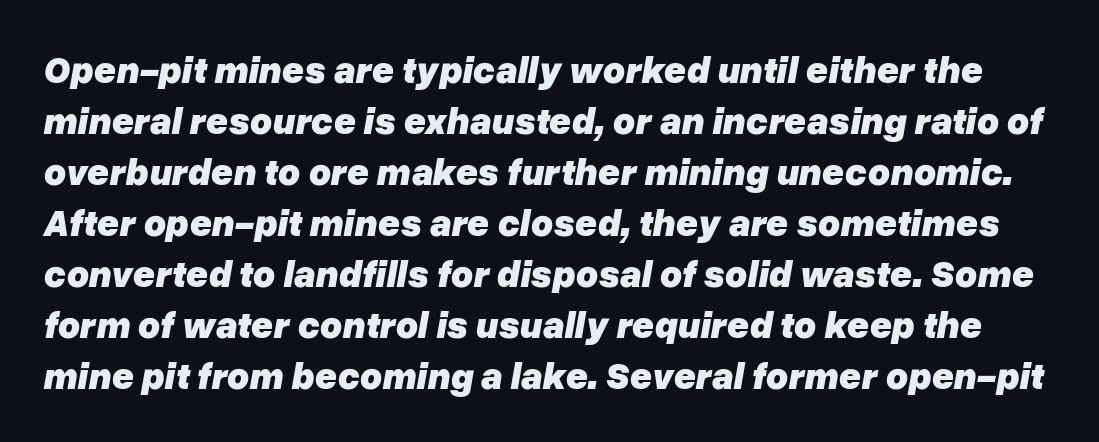
Q: Is the text bold? A: Yes.
Q: Is the text italic (slanted)? A: Yes, it leans right by about 10 degrees.
Q: Is the text underlined? A: No.
Q: Is the spacing between letters normal or unusually wide? A: Normal.
Q: Is the spacing between lines tight, normal or loose? A: Normal.
Q: Width (condensed, normal, or wide)? A: Normal.
Q: Stroke contrast? A: Low.
Q: x-height? A: Medium.
Q: Monospaced? A: No.
